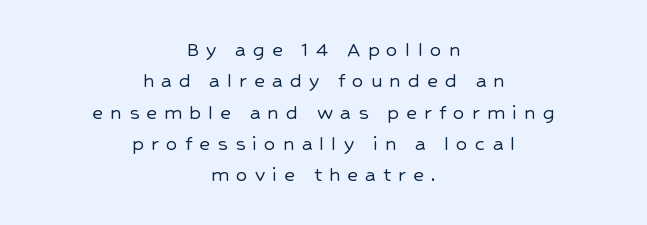
The image shows 23 px text type, upright; set centered, normal line spacing (1.36x), unusually wide letter spacing (+0.31 em), not underlined.
